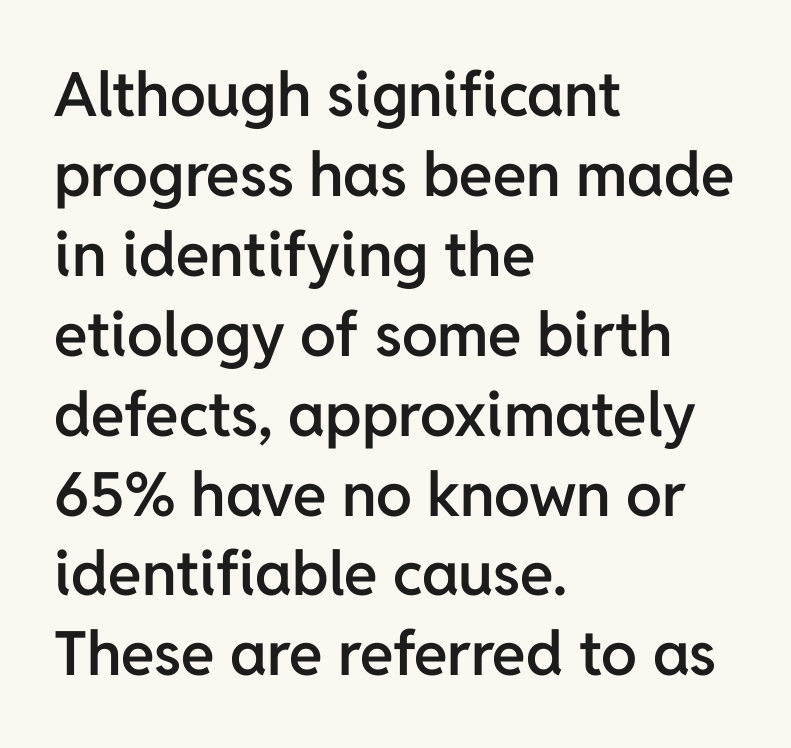
Q: Is the text bold? A: Semi-bold.
Q: Is the text italic (slanted)? A: No, it is upright.
Q: Is the typeface a serif or a sans-serif typeface? A: Sans-serif.
Q: Is the text underlined? A: No.
Q: How is the paragraph aligned? A: Left-aligned.
Q: Is the spacing between letters normal or unusually wide? A: Normal.
Q: Is the spacing between lines tight, normal or loose? A: Normal.
Q: Width (condensed, normal, or wide)? A: Normal.
Q: Stroke contrast? A: Low.
Q: x-height? A: Medium.
Q: Monospaced? A: No.
